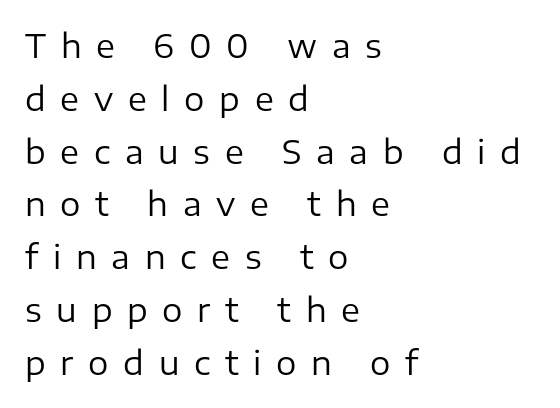
Q: Is the text bold? A: No.
Q: Is the text italic (slanted)? A: No, it is upright.
Q: Is the typeface a serif or a sans-serif typeface? A: Sans-serif.
Q: Is the text underlined? A: No.
Q: How is the paragraph aligned? A: Left-aligned.
Q: Is the spacing between letters normal or unusually wide? A: Unusually wide.
Q: Is the spacing between lines tight, normal or loose? A: Normal.
Q: Width (condensed, normal, or wide)? A: Normal.
Q: Stroke contrast? A: Low.
Q: x-height? A: Medium.
Q: Monospaced? A: No.
